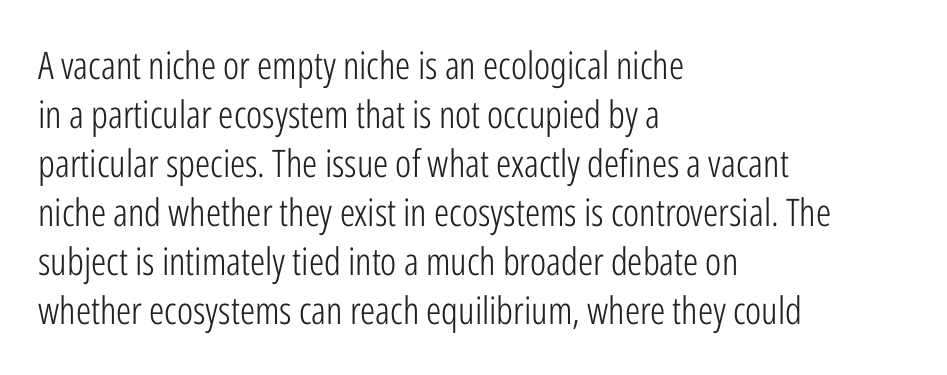
Q: Is the text bold? A: No.
Q: Is the text italic (slanted)? A: No, it is upright.
Q: Is the typeface a serif or a sans-serif typeface? A: Sans-serif.
Q: Is the text underlined? A: No.
Q: How is the paragraph aligned? A: Left-aligned.
Q: Is the spacing between letters normal or unusually wide? A: Normal.
Q: Is the spacing between lines tight, normal or loose? A: Normal.
Q: Width (condensed, normal, or wide)? A: Condensed.
Q: Stroke contrast? A: Low.
Q: x-height? A: Medium.
Q: Monospaced? A: No.
